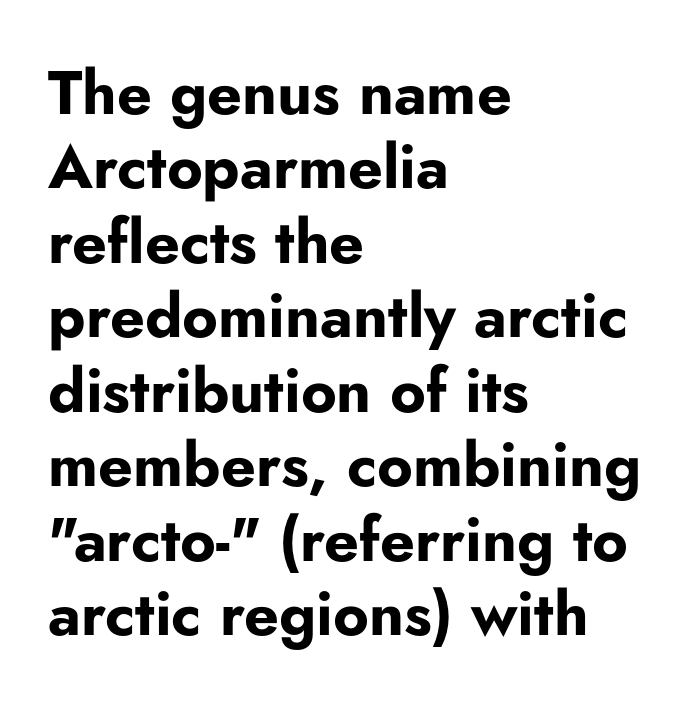
{"serif": "no", "italic": "no", "bold": "yes", "weight": "bold", "width": "normal", "stroke_contrast": "low", "x_height": "small", "monospaced": "no", "underline": "no", "align": "left", "line_spacing_ratio": 1.22, "letter_spacing": "normal", "letter_spacing_em": 0.0, "glyph_px": 61}
